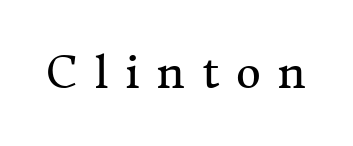
The image shows 43 px regular-weight serif type, upright; set unusually wide letter spacing (+0.39 em), not underlined; medium stroke contrast and a medium x-height.
